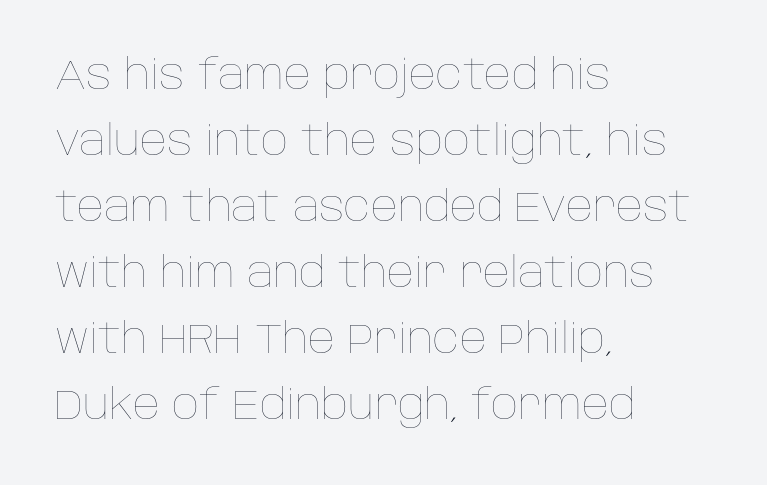
The image shows 42 px thin type, upright; set left-aligned, normal line spacing (1.57x), normal letter spacing, not underlined; low stroke contrast and a large x-height.
